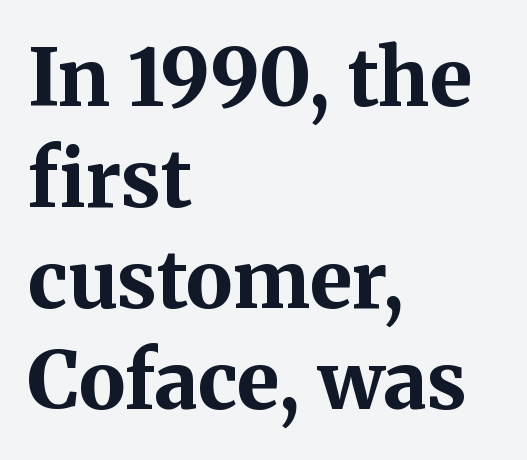
Italic? Not at all — the glyphs are vertical. Is the letter spacing exaggerated? No — it looks like the ordinary default. This is serif lettering, the kind often seen in printed books. Caption: bold face, heavy strokes. Each letter keeps its own natural width here, so spacing adapts to shape. The zone under the glyphs is completely vacant.
